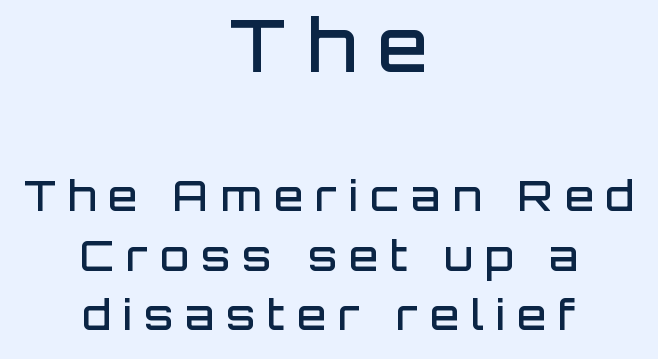
A centered setting, common on invitations and titles, is used for this passage. Quick note: interline space is typical. The space directly below the letters is spotless. Looks like regular typesetting: each glyph gets only the width it needs.
